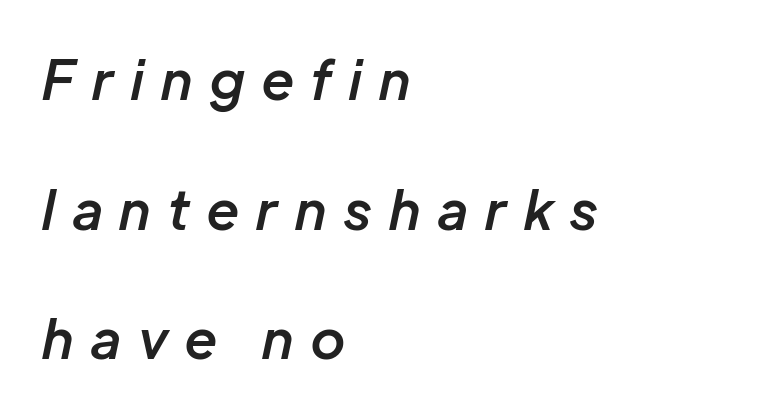
{"italic": "yes", "lean": "right", "slant_degrees": 12, "bold": "semi", "weight": "semibold", "width": "normal", "stroke_contrast": "low", "x_height": "medium", "monospaced": "no", "underline": "no", "align": "left", "line_spacing": "loose", "line_spacing_ratio": 2.4, "letter_spacing": "wide", "letter_spacing_em": 0.33, "glyph_px": 54}
